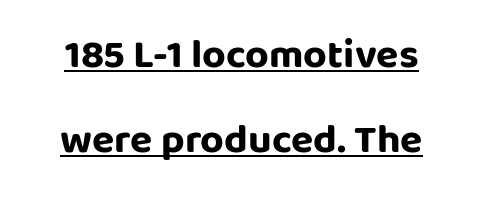
Q: Is the text bold? A: Yes.
Q: Is the text italic (slanted)? A: No, it is upright.
Q: Is the typeface a serif or a sans-serif typeface? A: Sans-serif.
Q: Is the text underlined? A: Yes.
Q: How is the paragraph aligned? A: Centered.
Q: Is the spacing between letters normal or unusually wide? A: Normal.
Q: Is the spacing between lines tight, normal or loose? A: Loose.
Q: Width (condensed, normal, or wide)? A: Normal.
Q: Stroke contrast? A: Low.
Q: x-height? A: Large.
Q: Monospaced? A: No.
